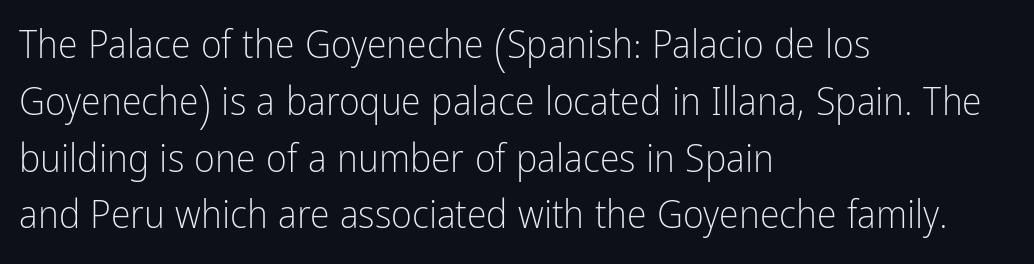
The image shows 40 px light, condensed sans-serif type, upright; set left-aligned, normal line spacing (1.42x), normal letter spacing, not underlined; low stroke contrast and a medium x-height.
